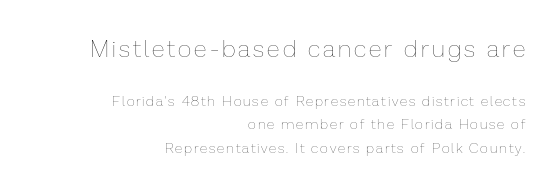
Leading: standard. Letters have the restrained weight of plain body copy at most. The rendering shrinks the type as you move from the upper chunk to the lower. The foot of each line stays bare and open.
